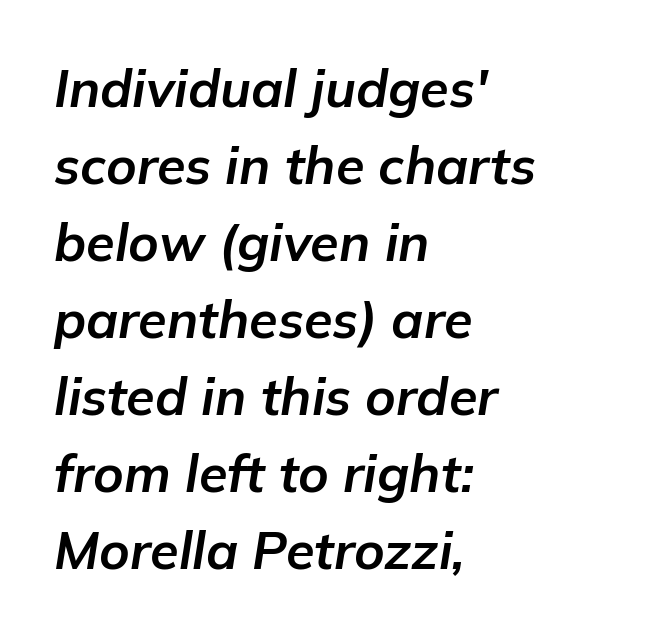
The image shows 52 px bold type, italic (leaning right); set left-aligned, normal line spacing (1.48x), normal letter spacing, not underlined; low stroke contrast and a medium x-height.
